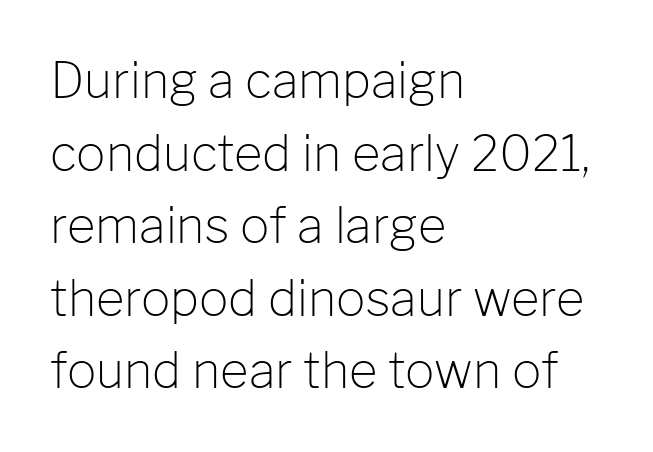
Baseline-to-baseline distance is the conventional proportion of letter height. Italic? Not at all — the glyphs are vertical. Unmarked baselines from the first word to the last. The tracking reads as untouched default to a designer's eye. Does the type have serifs? No, each stem ends abruptly. The face used here is proportionally spaced, like ordinary book or web type.
